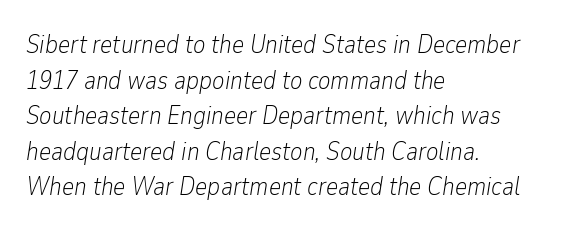
This rendering uses left alignment, leaving the right contour irregular. This block has exactly the height ordinary leading produces. The face used here has a pronounced slope to its letters. Counters stay open thanks to moderate or lighter strokes.
